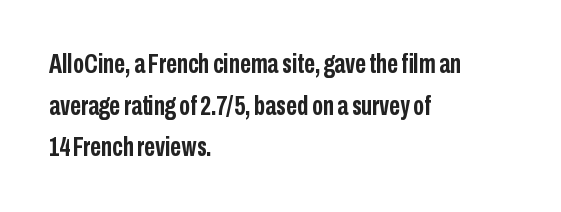
The image shows 27 px bold type, upright; set left-aligned, normal line spacing (1.54x), normal letter spacing, not underlined.
